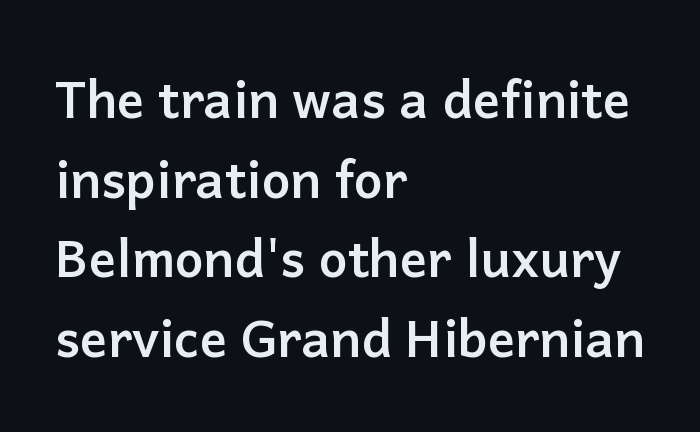
The image shows 51 px semibold sans-serif type, upright; set left-aligned, normal line spacing (1.56x), normal letter spacing, not underlined; low stroke contrast and a medium x-height.
